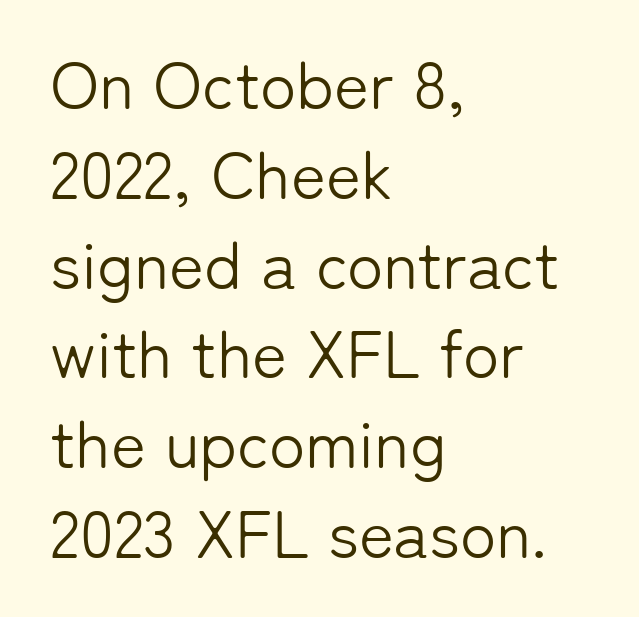
The cut favours lightness, reaching ordinary text weight at its darkest. When letters stand straight like this, we call the style roman or upright. Here the glyphs are tracked normally, forming tight word shapes. Note: no serifs on the glyphs. Compared with typical paragraphs, the rows here are spaced about the same.
